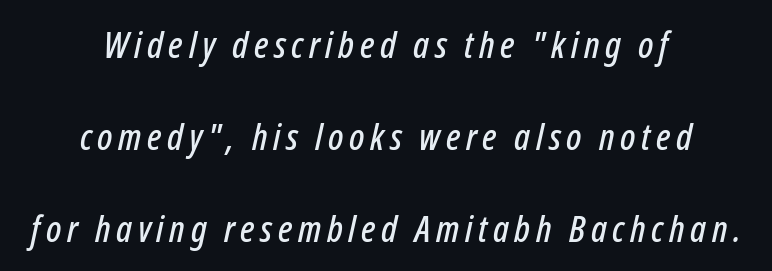
The space directly below the letters is spotless. Proportional: the letters do not fall into vertical columns. Compared with a flush-left layout, this one balances lines on the center instead. Regarding leading, the lines here are spaced well apart.
